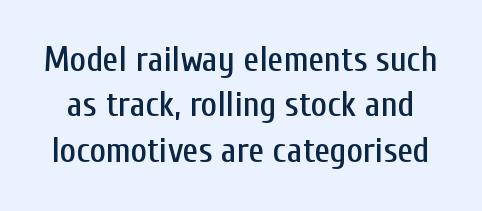
{"serif": "no", "italic": "no", "width": "condensed", "stroke_contrast": "low", "x_height": "medium", "monospaced": "no", "underline": "no", "line_spacing": "normal", "line_spacing_ratio": 1.3, "letter_spacing": "normal", "letter_spacing_em": 0.0, "glyph_px": 35}
